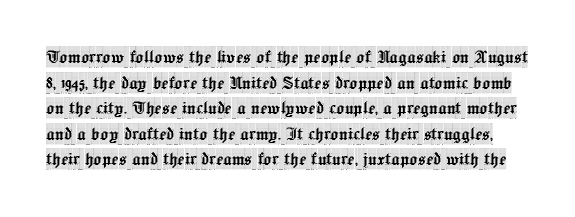
{"italic": "no", "underline": "no", "line_spacing_ratio": 1.22, "letter_spacing": "normal", "letter_spacing_em": 0.0, "glyph_px": 21}
